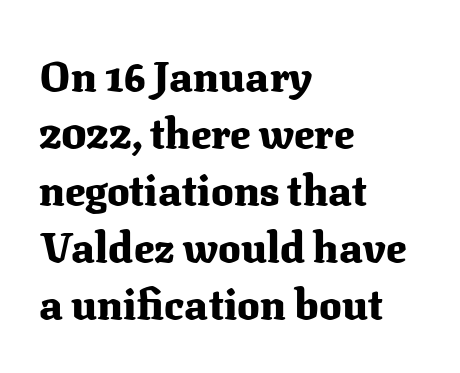
{"serif": "yes", "italic": "no", "bold": "yes", "weight": "heavy", "width": "normal", "stroke_contrast": "medium", "x_height": "medium", "monospaced": "no", "underline": "no", "align": "left", "line_spacing": "normal", "line_spacing_ratio": 1.36, "letter_spacing": "normal", "letter_spacing_em": 0.0, "glyph_px": 42}
